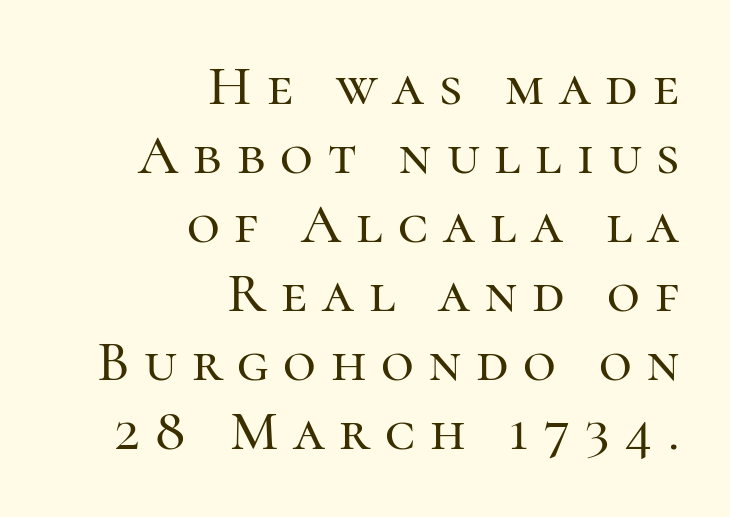
{"serif": "yes", "italic": "no", "width": "normal", "stroke_contrast": "high", "x_height": "medium", "monospaced": "no", "underline": "no", "align": "right", "line_spacing_ratio": 1.21, "letter_spacing": "wide", "letter_spacing_em": 0.26, "glyph_px": 57}
